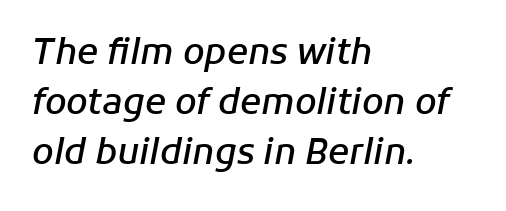
Q: Is the text bold? A: Semi-bold.
Q: Is the text italic (slanted)? A: Yes, it leans right by about 11 degrees.
Q: Is the text underlined? A: No.
Q: How is the paragraph aligned? A: Left-aligned.
Q: Is the spacing between letters normal or unusually wide? A: Normal.
Q: Is the spacing between lines tight, normal or loose? A: Normal.
Q: Width (condensed, normal, or wide)? A: Normal.
Q: Stroke contrast? A: Low.
Q: x-height? A: Medium.
Q: Monospaced? A: No.
